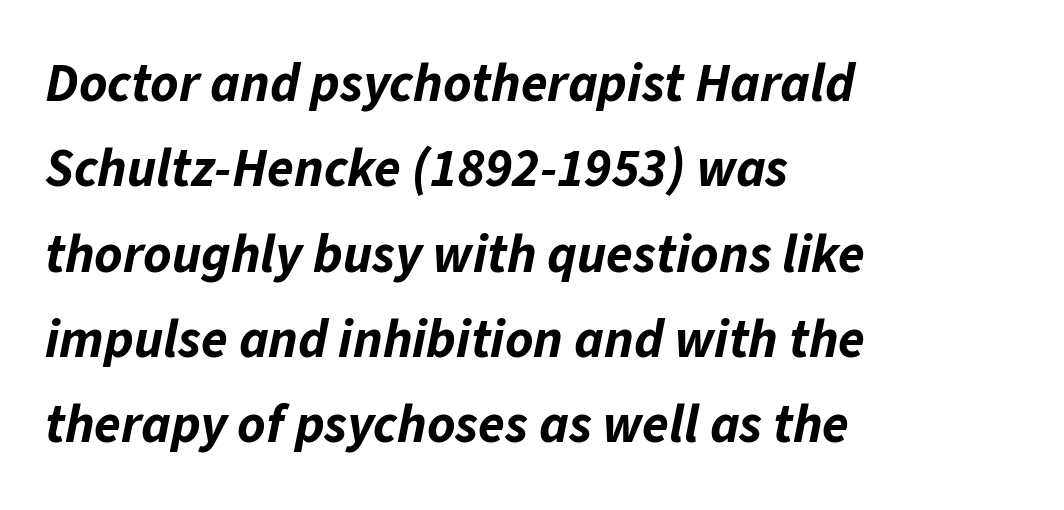
Each new line begins a customary step beneath the previous one. This sample uses an oblique cut, with every glyph tilted off the vertical. Clear beneath every line of the passage. A typesetter would call this proportional, since set widths differ per character. This rendering leaves character spacing at its baseline value.
